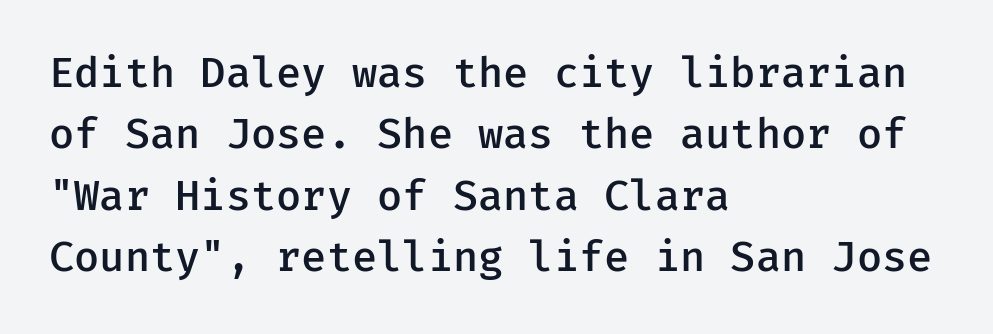
The glyphs have the mass of a demibold cut, below bold. These lines are rendered in a fixed-pitch font. Reading down the block, your eye returns to a fixed left position each line. Font category for this specimen: sans-serif. A typesetter would call this leading conventional body-copy spacing.
